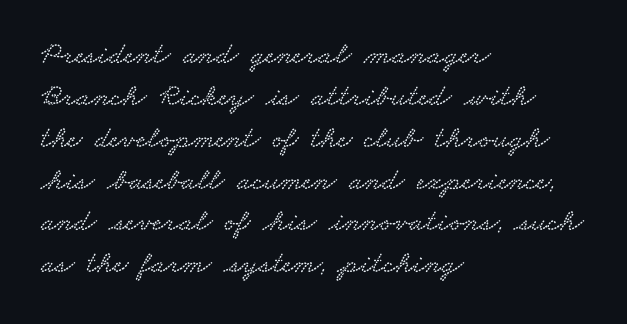
The image shows 31 px wide serif type; set left-aligned, normal line spacing (1.35x), normal letter spacing, not underlined; low stroke contrast and a small x-height.
